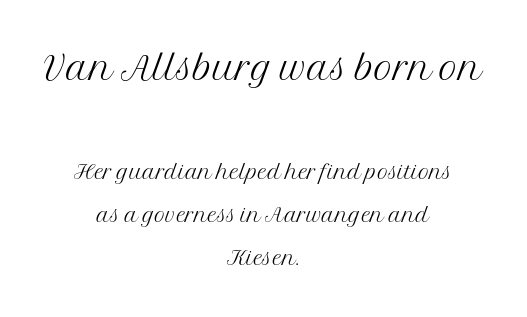
{"serif": "yes", "bold": "no", "weight": "light", "width": "normal", "stroke_contrast": "medium", "x_height": "medium", "monospaced": "no", "underline": "no", "align": "center", "line_spacing": "normal", "line_spacing_ratio": 1.43, "letter_spacing": "normal", "letter_spacing_em": 0.0, "larger_block": "first", "size_ratio": 1.73, "glyph_px": 52}
